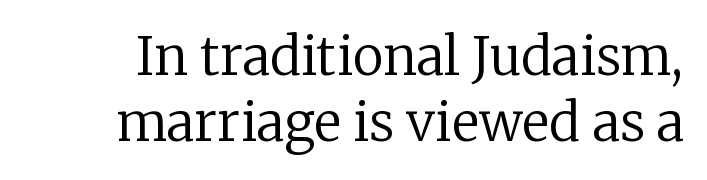
{"serif": "yes", "italic": "no", "bold": "no", "weight": "regular", "width": "normal", "stroke_contrast": "low", "x_height": "medium", "monospaced": "no", "underline": "no", "line_spacing": "normal", "line_spacing_ratio": 1.27, "letter_spacing": "normal", "letter_spacing_em": 0.0, "glyph_px": 52}
